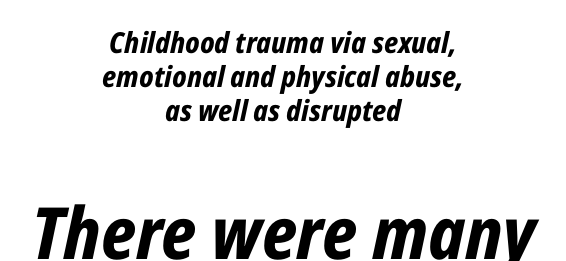
Q: Is the text bold? A: Yes.
Q: Is the text italic (slanted)? A: Yes, it leans right by about 12 degrees.
Q: Is the text underlined? A: No.
Q: How is the paragraph aligned? A: Centered.
Q: Is the spacing between letters normal or unusually wide? A: Normal.
Q: Which block of text is set in a larger size, the first (top) or the second (bottom)? A: The second (bottom) one.
Q: Width (condensed, normal, or wide)? A: Condensed.
Q: Stroke contrast? A: Low.
Q: x-height? A: Medium.
Q: Monospaced? A: No.
